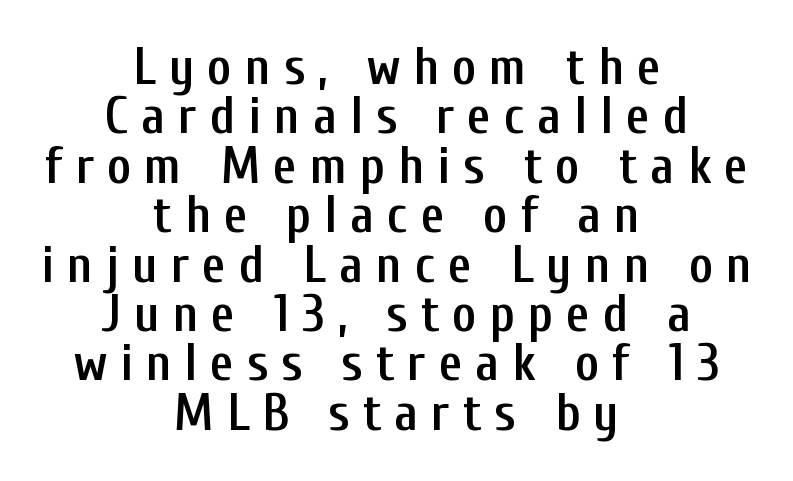
Q: Is the text bold? A: Semi-bold.
Q: Is the text italic (slanted)? A: No, it is upright.
Q: Is the typeface a serif or a sans-serif typeface? A: Sans-serif.
Q: Is the text underlined? A: No.
Q: How is the paragraph aligned? A: Centered.
Q: Is the spacing between letters normal or unusually wide? A: Unusually wide.
Q: Is the spacing between lines tight, normal or loose? A: Tight.
Q: Width (condensed, normal, or wide)? A: Condensed.
Q: Stroke contrast? A: Low.
Q: x-height? A: Medium.
Q: Monospaced? A: No.
